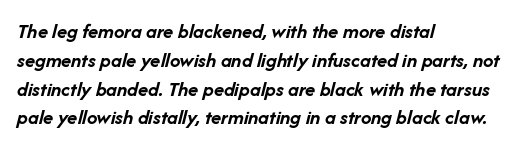
The image shows 21 px bold type, italic (leaning right); set left-aligned, normal line spacing (1.37x), normal letter spacing, not underlined.
